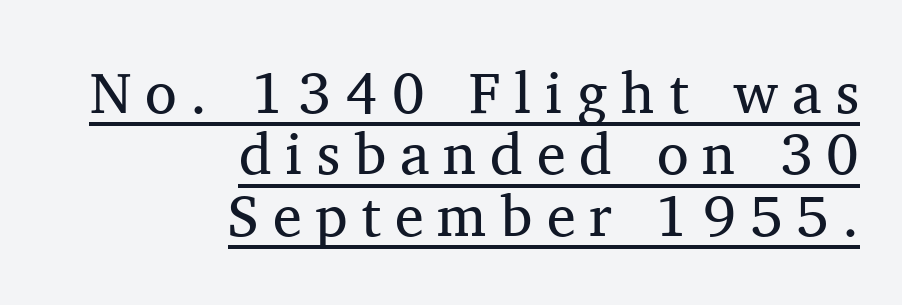
{"serif": "yes", "italic": "no", "bold": "no", "weight": "regular", "width": "normal", "stroke_contrast": "medium", "x_height": "medium", "monospaced": "no", "underline": "yes", "align": "right", "line_spacing": "tight", "line_spacing_ratio": 1.06, "letter_spacing": "wide", "letter_spacing_em": 0.24, "glyph_px": 58}
